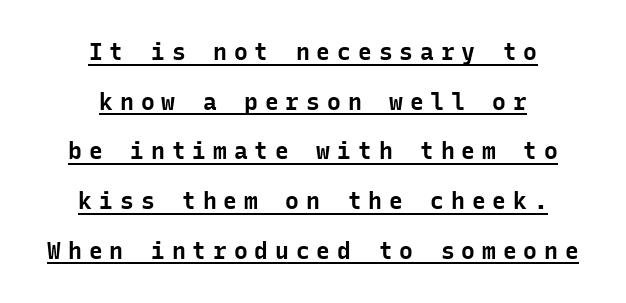
Q: Is the text bold? A: Yes.
Q: Is the text italic (slanted)? A: No, it is upright.
Q: Is the text underlined? A: Yes.
Q: How is the paragraph aligned? A: Centered.
Q: Is the spacing between letters normal or unusually wide? A: Unusually wide.
Q: Is the spacing between lines tight, normal or loose? A: Loose.
